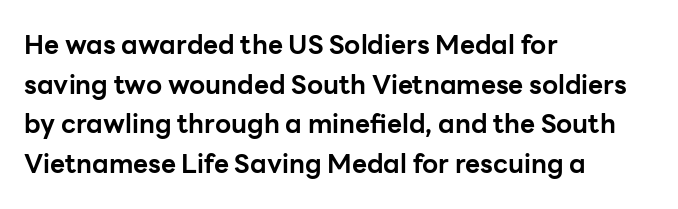
Q: Is the text bold? A: Yes.
Q: Is the text italic (slanted)? A: No, it is upright.
Q: Is the text underlined? A: No.
Q: How is the paragraph aligned? A: Left-aligned.
Q: Is the spacing between letters normal or unusually wide? A: Normal.
Q: Is the spacing between lines tight, normal or loose? A: Normal.
